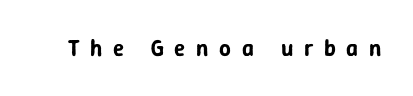
Clear beneath every line of the passage. You can tell it's not italic because the verticals are truly vertical. The passage shown has open, widely tracked lettering throughout.
